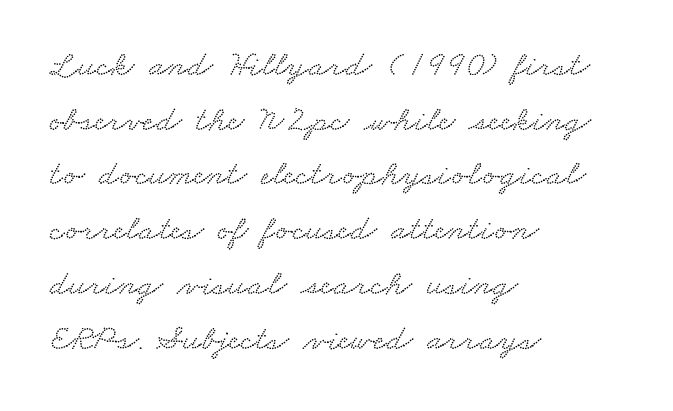
To sum up the face: it has serifs. One glance says typical: line gaps are just what's usual. The face used here is proportionally spaced, like ordinary book or web type. The lines in this sample share a left origin and differ only in where they stop. Here the glyphs are tracked normally, forming tight word shapes. Bare-footed words on every line.
